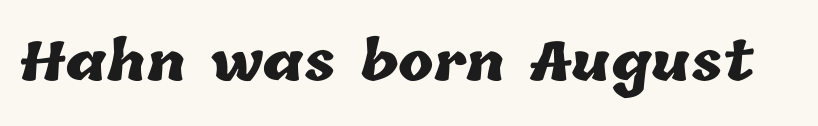
Bold? Absolutely — the strokes are thick and heavy. Has an underline been added? It has not. Characters follow at the spacing the type designer built in. Varying glyph widths throughout — classic text-font behaviour.
